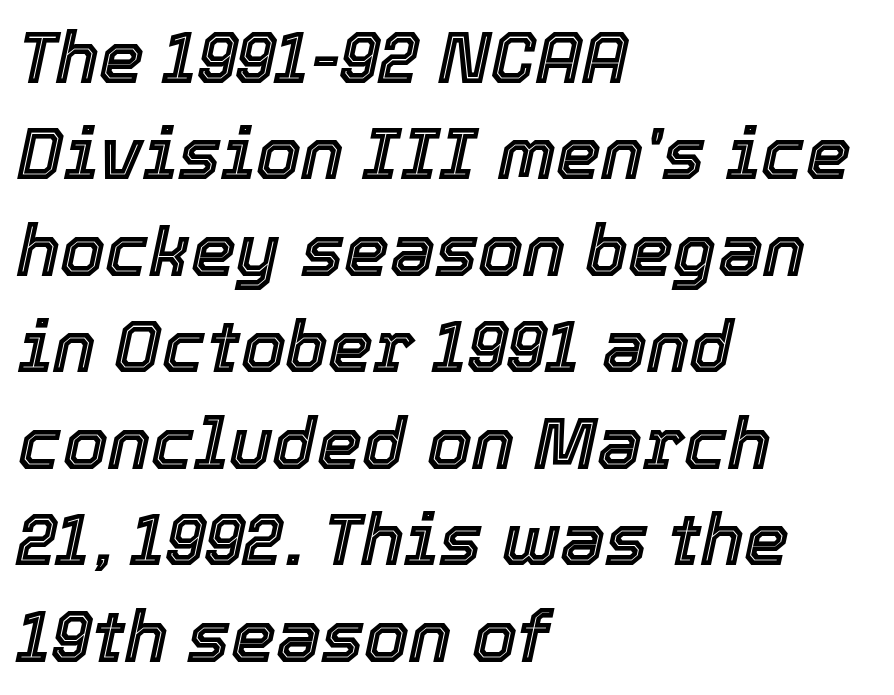
The text block is weighted toward the left margin, trailing off unevenly rightward. Leading matches the norm, producing a regular column. The space directly below the letters is spotless. Slant detected: the letters are inclined. Do the characters align in a grid? No, the font is proportional.
